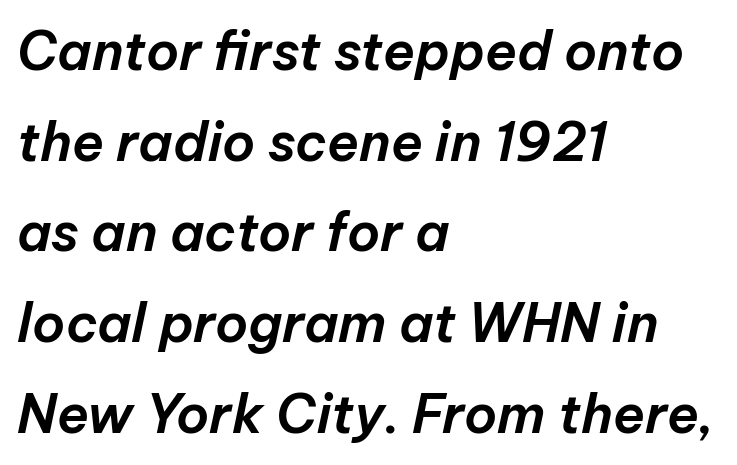
These lines are rendered in a variable-pitch font. The tracking reads as untouched default to a designer's eye. Just letters on the line, the space beneath them empty. Short and long lines alike share a common starting point at left. The whole block is typeset with a tilt.
